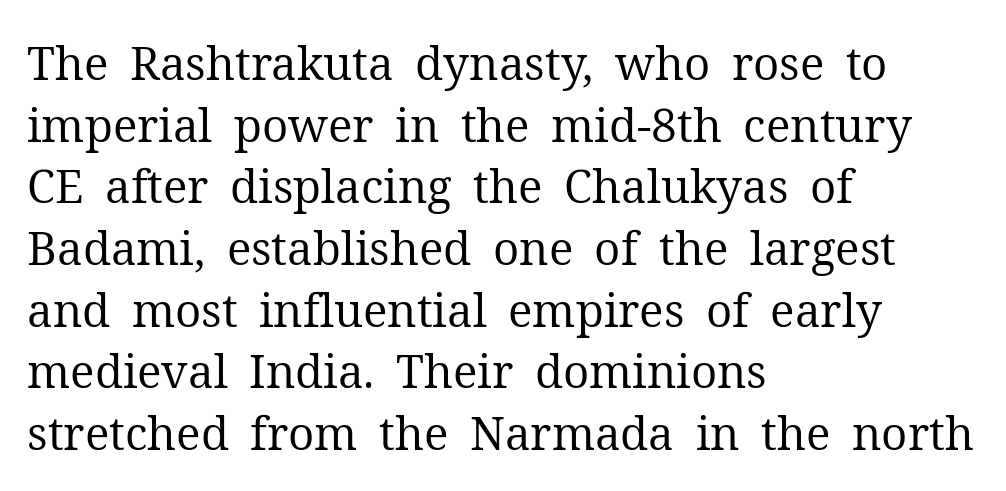
Where is the straight margin? On the left. No letter is thick-stroked: the sample isn't bold. Examine the stroke ends and you'll spot serifs. Tall strokes in this sample are plumb rather than angled. What stands out about the letter spacing? Nothing — it is the standard amount.
